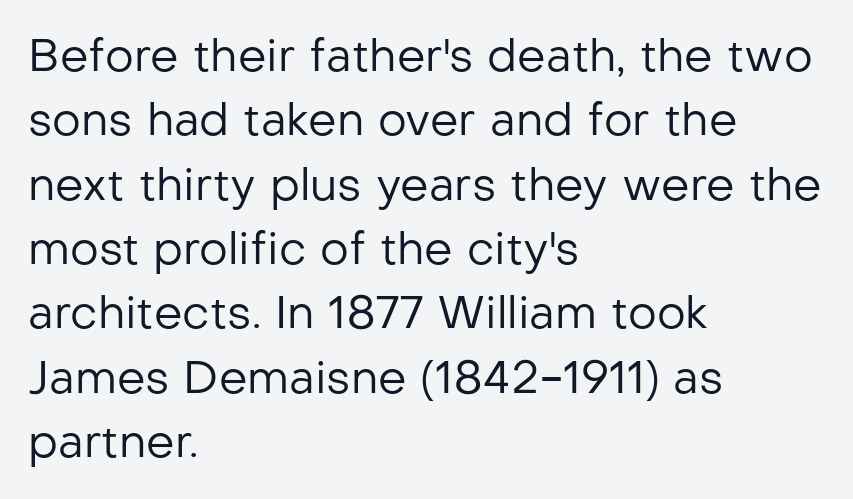
{"serif": "no", "italic": "no", "bold": "no", "weight": "regular", "width": "normal", "stroke_contrast": "low", "x_height": "medium", "monospaced": "no", "underline": "no", "align": "left", "line_spacing": "normal", "line_spacing_ratio": 1.43, "letter_spacing": "normal", "letter_spacing_em": 0.0, "glyph_px": 45}
